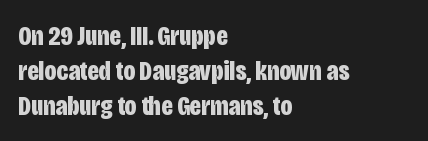
Ordinary non-slanted type is in use. Glance below the letters and you will spot only blank space. A student would call this left alignment; a typographer would say flush left, rag right. Note the varied advance widths — an 'i' is clearly narrower than an 'm'. The type family on display is of the sans-serif kind. How heavy is the stroke? Heavy — this is a bold.
